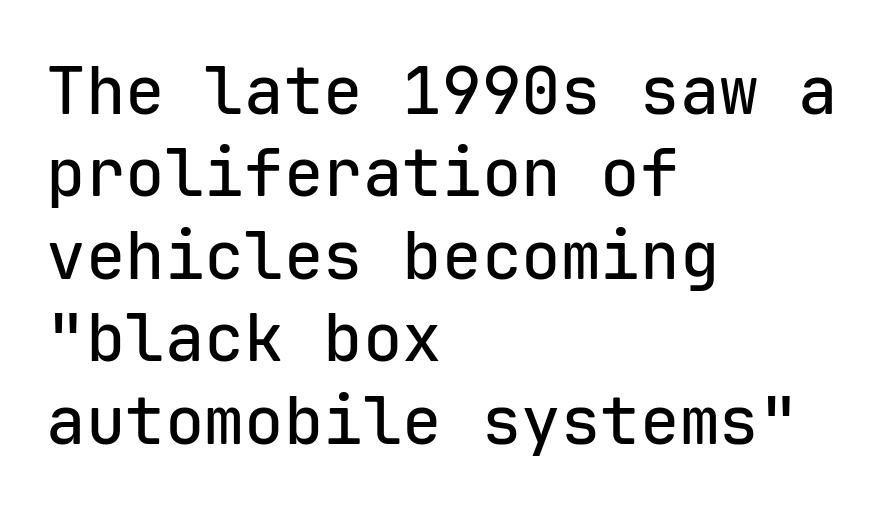
The image shows 66 px sans-serif type, upright, monospaced; set left-aligned, normal line spacing (1.25x), normal letter spacing, not underlined; low stroke contrast and a medium x-height.
